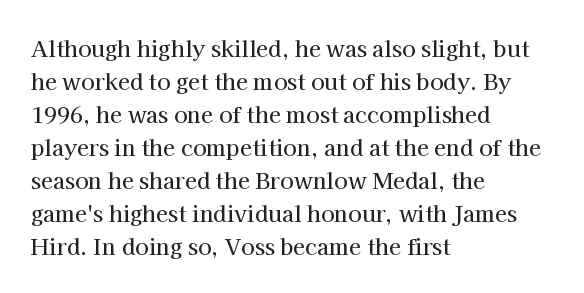
A clean baseline with only descenders dipping below it. Standard letterfit; no display-style spreading of the glyphs. Notice how descenders clear the ascenders below comfortably — that's standard leading. It's the straight-up-and-down kind of type. Does the copy run flush right? No — it runs flush left.
